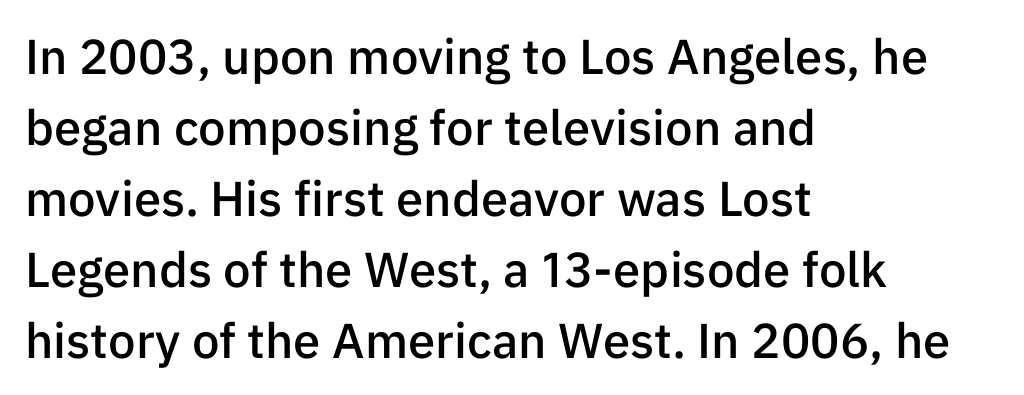
A typesetter would call this leading conventional body-copy spacing. The zone under the glyphs is completely vacant. Posture: upright roman. Does the weight exceed regular? Yes, but only to semibold. Does the type have serifs? No, each stem ends abruptly. The paragraph has a hard left edge and a soft right edge.
